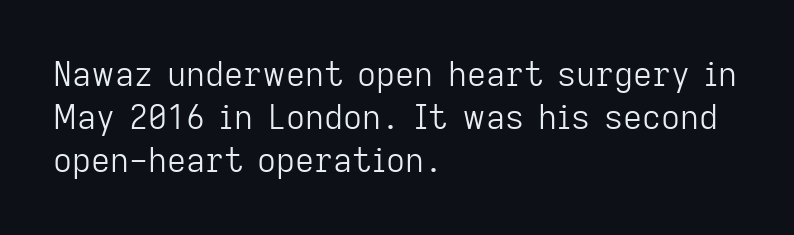
{"serif": "no", "italic": "no", "bold": "no", "weight": "light", "width": "normal", "stroke_contrast": "low", "x_height": "medium", "monospaced": "no", "underline": "no", "align": "left", "line_spacing": "normal", "line_spacing_ratio": 1.3, "letter_spacing": "normal", "letter_spacing_em": 0.0, "glyph_px": 33}
